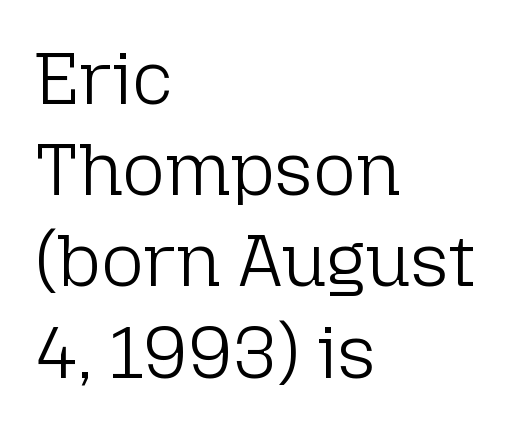
Q: Is the text bold? A: No.
Q: Is the text italic (slanted)? A: No, it is upright.
Q: Is the typeface a serif or a sans-serif typeface? A: Sans-serif.
Q: Is the text underlined? A: No.
Q: How is the paragraph aligned? A: Left-aligned.
Q: Is the spacing between letters normal or unusually wide? A: Normal.
Q: Is the spacing between lines tight, normal or loose? A: Normal.
Q: Width (condensed, normal, or wide)? A: Normal.
Q: Stroke contrast? A: Low.
Q: x-height? A: Medium.
Q: Monospaced? A: No.
